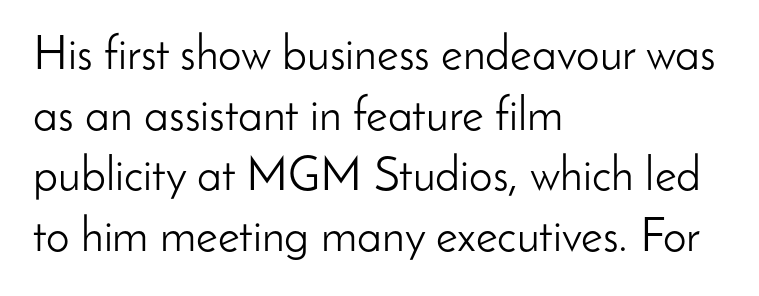
Q: Is the text bold? A: No.
Q: Is the text italic (slanted)? A: No, it is upright.
Q: Is the typeface a serif or a sans-serif typeface? A: Sans-serif.
Q: Is the text underlined? A: No.
Q: How is the paragraph aligned? A: Left-aligned.
Q: Is the spacing between letters normal or unusually wide? A: Normal.
Q: Is the spacing between lines tight, normal or loose? A: Normal.
Q: Width (condensed, normal, or wide)? A: Normal.
Q: Stroke contrast? A: Low.
Q: x-height? A: Small.
Q: Monospaced? A: No.
